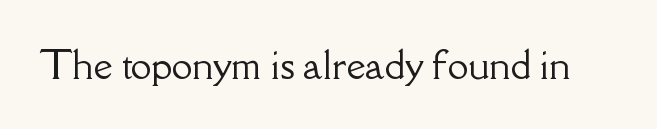
{"serif": "yes", "italic": "no", "width": "normal", "stroke_contrast": "low", "x_height": "small", "monospaced": "no", "underline": "no", "letter_spacing": "normal", "letter_spacing_em": 0.0, "glyph_px": 37}
